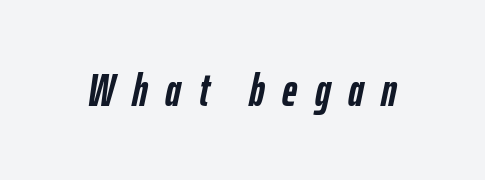
Q: Is the text bold? A: Yes.
Q: Is the text italic (slanted)? A: Yes, it leans right by about 12 degrees.
Q: Is the text underlined? A: No.
Q: Is the spacing between letters normal or unusually wide? A: Unusually wide.
Q: Width (condensed, normal, or wide)? A: Condensed.
Q: Stroke contrast? A: Low.
Q: x-height? A: Medium.
Q: Monospaced? A: No.
